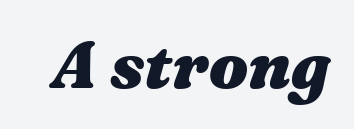
{"italic": "yes", "lean": "right", "slant_degrees": 16, "bold": "yes", "weight": "heavy", "width": "wide", "stroke_contrast": "medium", "x_height": "medium", "monospaced": "no", "underline": "no", "letter_spacing": "normal", "letter_spacing_em": 0.0, "glyph_px": 65}
